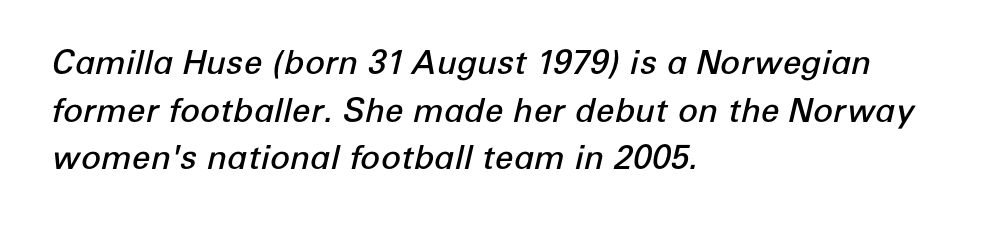
The block of text has a typical density, with ordinary space between rows. The font is running at a semibold setting, under full bold. These lines keep a tight, regular rhythm from letter to letter. Unmarked baselines from the first word to the last. Rendered with sloped, italic letterforms. Is this a fixed-width face? No — the glyphs have proportional, varying widths.
